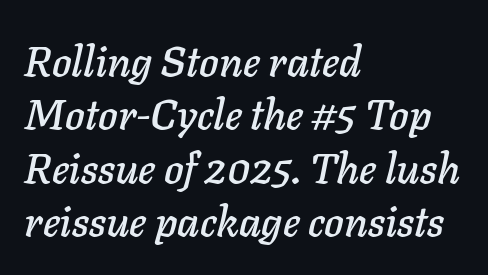
Q: Is the text italic (slanted)? A: Yes, it leans right by about 11 degrees.
Q: Is the text underlined? A: No.
Q: How is the paragraph aligned? A: Left-aligned.
Q: Is the spacing between letters normal or unusually wide? A: Normal.
Q: Is the spacing between lines tight, normal or loose? A: Normal.
Q: Width (condensed, normal, or wide)? A: Normal.
Q: Stroke contrast? A: Low.
Q: x-height? A: Medium.
Q: Monospaced? A: No.
